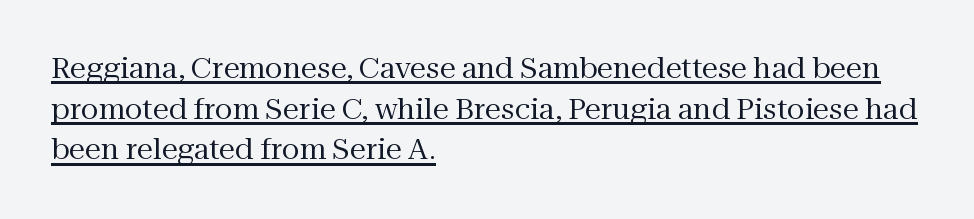
Q: Is the text bold? A: No.
Q: Is the text italic (slanted)? A: No, it is upright.
Q: Is the typeface a serif or a sans-serif typeface? A: Serif.
Q: Is the text underlined? A: Yes.
Q: How is the paragraph aligned? A: Left-aligned.
Q: Is the spacing between letters normal or unusually wide? A: Normal.
Q: Is the spacing between lines tight, normal or loose? A: Normal.
Q: Width (condensed, normal, or wide)? A: Normal.
Q: Stroke contrast? A: Medium.
Q: x-height? A: Medium.
Q: Monospaced? A: No.
